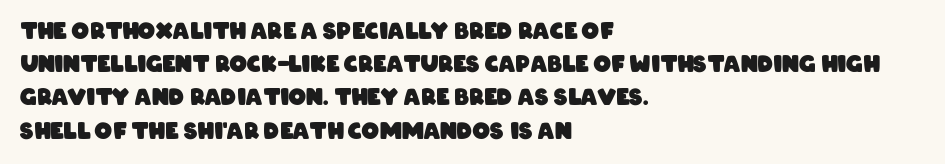
{"bold": "yes", "underline": "no", "align": "left", "line_spacing": "normal", "line_spacing_ratio": 1.51, "letter_spacing": "normal", "letter_spacing_em": 0.0, "glyph_px": 22}
